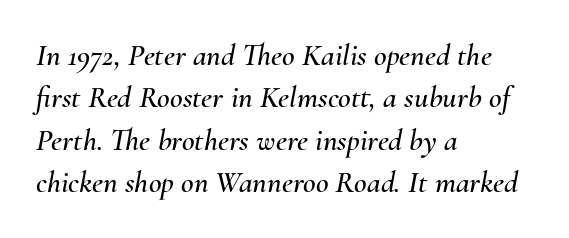
{"italic": "yes", "lean": "right", "slant_degrees": 10, "width": "normal", "stroke_contrast": "medium", "x_height": "small", "monospaced": "no", "underline": "no", "align": "left", "line_spacing": "normal", "line_spacing_ratio": 1.37, "letter_spacing": "normal", "letter_spacing_em": 0.0, "glyph_px": 31}
